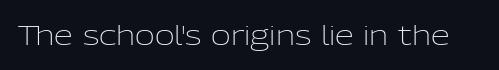
Has an underline been added? It has not. The type is set solid horizontally, with unmodified tracking. The characters are drawn with everyday or finer stroke widths. Every character sits straight up, as roman type does.
